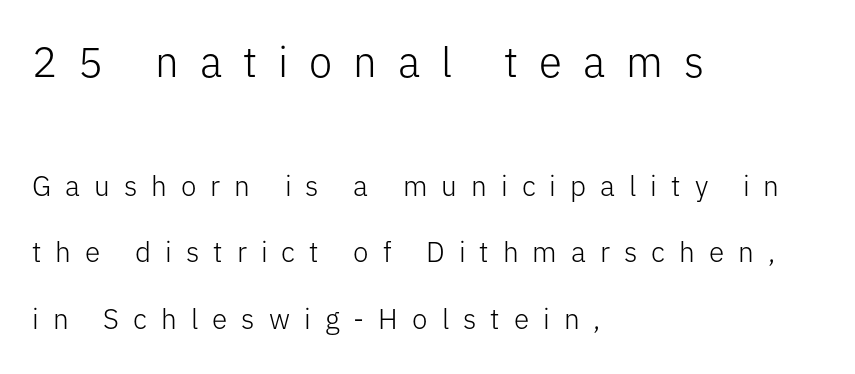
{"serif": "no", "italic": "no", "bold": "no", "weight": "light", "width": "normal", "stroke_contrast": "low", "x_height": "medium", "monospaced": "no", "underline": "no", "align": "left", "line_spacing": "loose", "line_spacing_ratio": 2.38, "letter_spacing": "wide", "letter_spacing_em": 0.5, "larger_block": "first", "size_ratio": 1.5, "glyph_px": 42}
